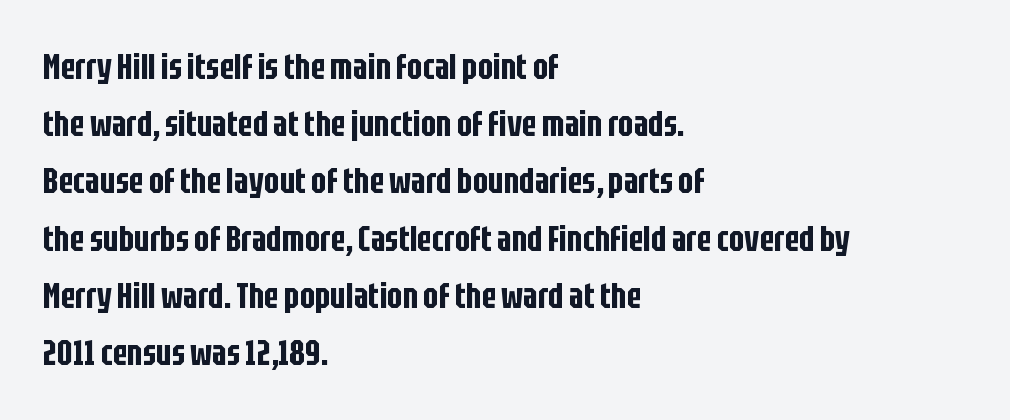
Q: Is the text italic (slanted)? A: No, it is upright.
Q: Is the typeface a serif or a sans-serif typeface? A: Sans-serif.
Q: Is the text underlined? A: No.
Q: How is the paragraph aligned? A: Left-aligned.
Q: Is the spacing between letters normal or unusually wide? A: Normal.
Q: Is the spacing between lines tight, normal or loose? A: Normal.
Q: Width (condensed, normal, or wide)? A: Condensed.
Q: Stroke contrast? A: Low.
Q: x-height? A: Large.
Q: Monospaced? A: No.
